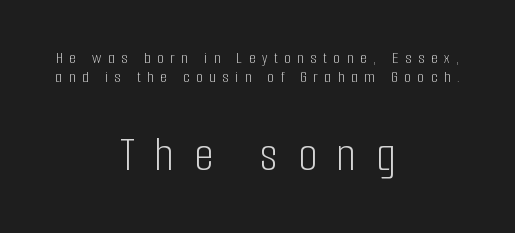
{"serif": "no", "italic": "no", "bold": "no", "weight": "light", "width": "condensed", "stroke_contrast": "low", "x_height": "medium", "monospaced": "no", "underline": "no", "align": "center", "line_spacing": "tight", "line_spacing_ratio": 1.12, "letter_spacing": "wide", "letter_spacing_em": 0.39, "larger_block": "second", "size_ratio": 2.94, "glyph_px": 50}
